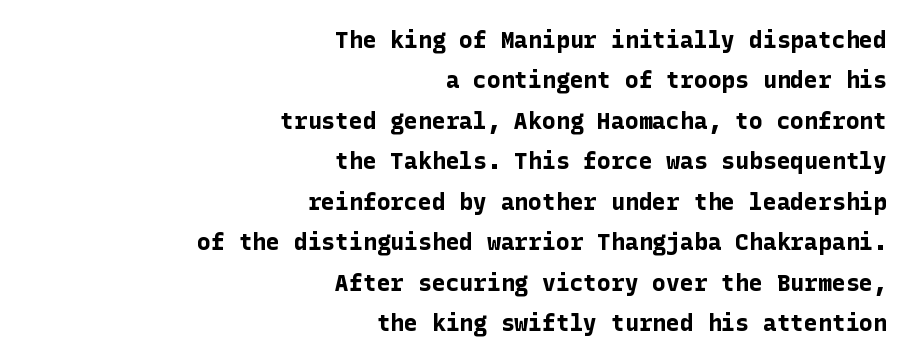
In CSS terms this would be text-align: right. Letter spacing: default. Anything drawn beneath the words? Only blank space. The font is running at its bold setting. The type sits square on the baseline with zero lean.
